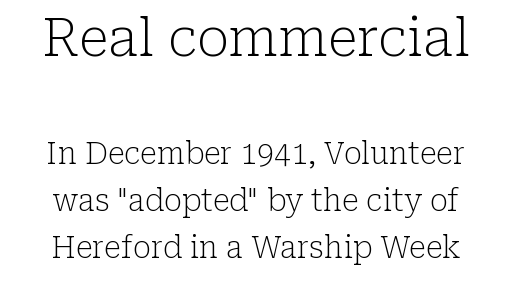
The image shows 53 px light serif type, upright; set normal line spacing (1.56x), normal letter spacing, not underlined; the first (top) block is 1.77x larger; low stroke contrast and a medium x-height.
